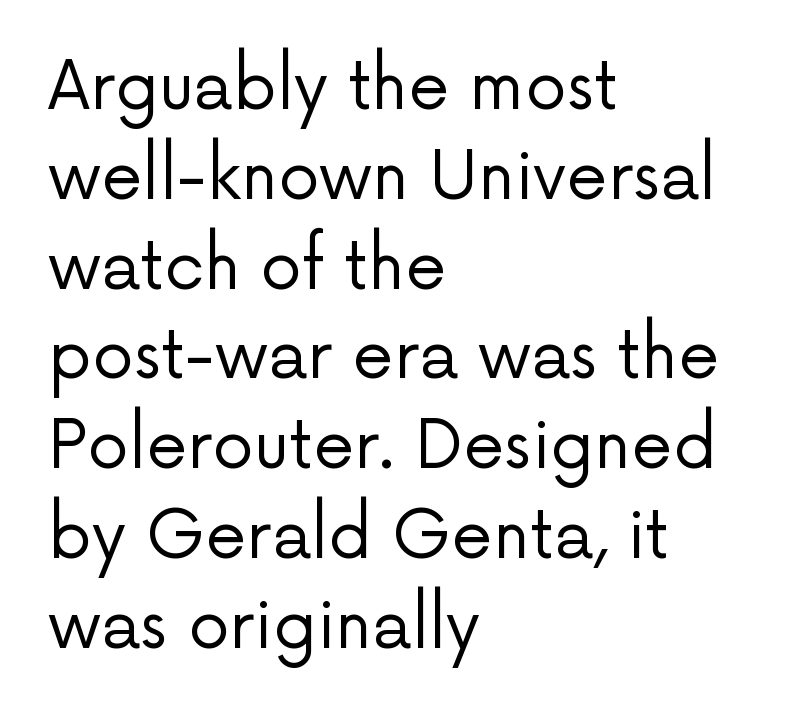
The image shows 66 px regular-weight sans-serif type, upright; set left-aligned, normal line spacing (1.36x), normal letter spacing, not underlined; low stroke contrast and a medium x-height.
